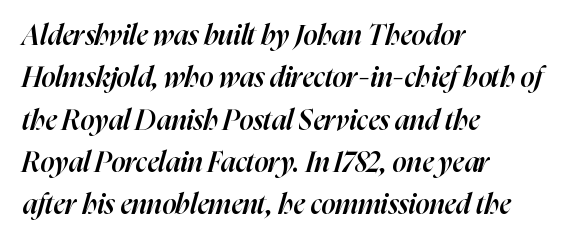
On the weight axis this lands at semibold, roughly 600. The letters are slanted; this is an italic face. Words appear dense and cohesive because spacing is normal. Evenly set lines give the paragraph a standard silhouette.
